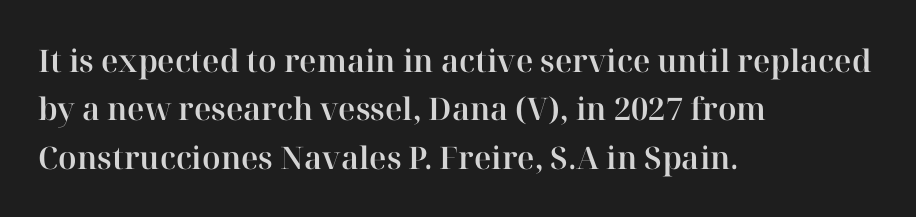
Spacing verdict: proportional, widths tailored to each character. Check the space under the baseline: it is left empty. Leftover space on each line is placed entirely after the last word. Font category for this specimen: serif. The rendering uses a moderate line-height, typical for paragraphs. The face used here is rendered with its standard letterfit.
